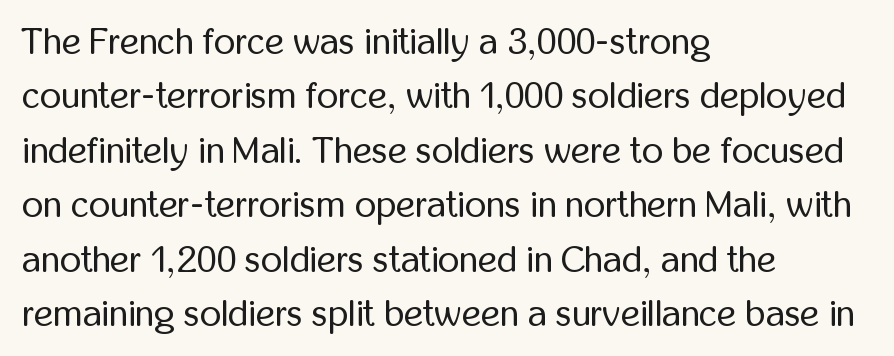
Baseline-to-baseline distance is the conventional proportion of letter height. Underlining? Definitely not there. In terms of letterform style, serifs are entirely absent. One-word summary of the alignment: left. The lettering stays uniformly vertical, giving the passage a roman look.
